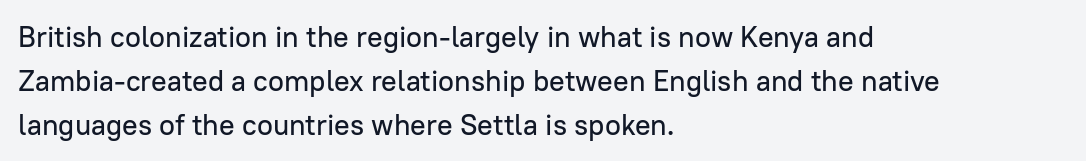
The rag falls on the right side of this text block. Is there any slant? The stems are plumb. These lines are rendered in a variable-pitch font. The block of text has a typical density, with ordinary space between rows.
